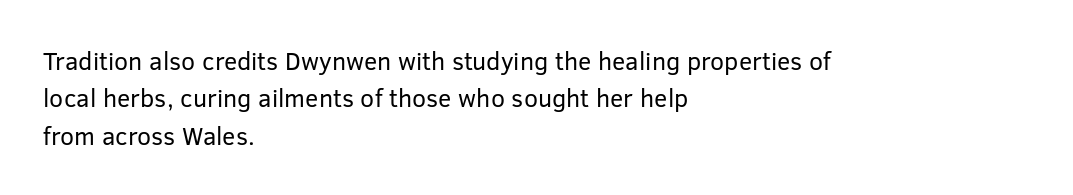
The image shows 25 px text type, upright; set left-aligned, normal line spacing (1.5x), normal letter spacing, not underlined.
